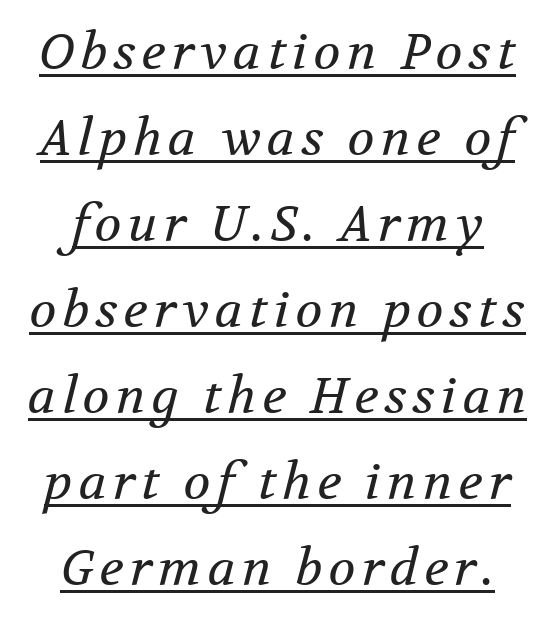
Q: Is the text bold? A: No.
Q: Is the text italic (slanted)? A: Yes, it leans right by about 12 degrees.
Q: Is the typeface a serif or a sans-serif typeface? A: Serif.
Q: Is the text underlined? A: Yes.
Q: How is the paragraph aligned? A: Centered.
Q: Width (condensed, normal, or wide)? A: Normal.
Q: Stroke contrast? A: Medium.
Q: x-height? A: Medium.
Q: Monospaced? A: No.
